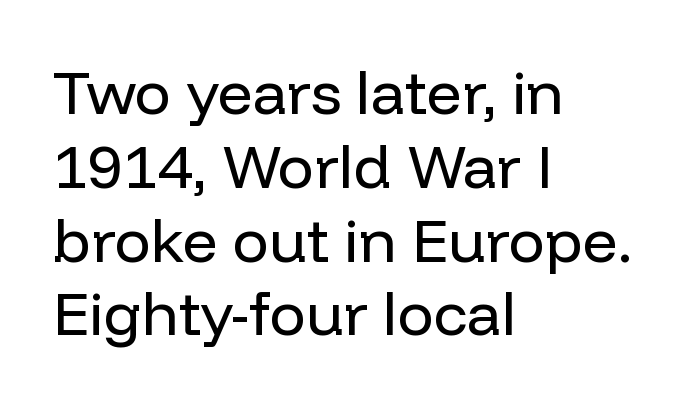
What kind of face is this? One without serifs — a sans. This sample uses an upright cut, with every glyph sitting square on the baseline. The line texture is even and compact thanks to regular tracking. No heavy texture on the line: the type isn't bold. The gap between lines stays unmarked.
